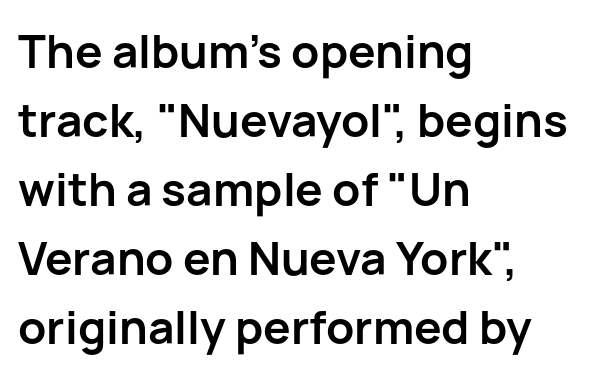
Words float on clear page, feet unadorned. Bold? Absolutely — the strokes are thick and heavy. Caption: multi-line text, flush left, ragged right. What stands out about the letter spacing? Nothing — it is the standard amount. Nothing sits at the stroke ends, so this counts as sans-serif.
